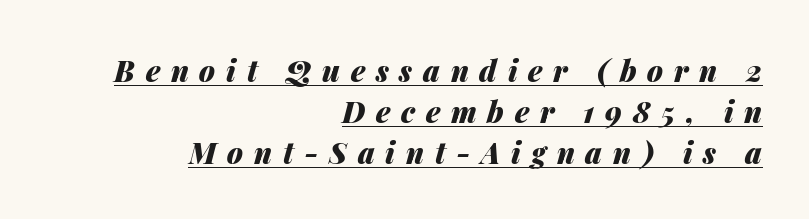
{"italic": "yes", "lean": "right", "slant_degrees": 14, "bold": "yes", "weight": "heavy", "width": "normal", "stroke_contrast": "medium", "x_height": "medium", "monospaced": "no", "underline": "yes", "align": "right", "line_spacing": "normal", "line_spacing_ratio": 1.41, "letter_spacing": "wide", "letter_spacing_em": 0.37, "glyph_px": 29}
